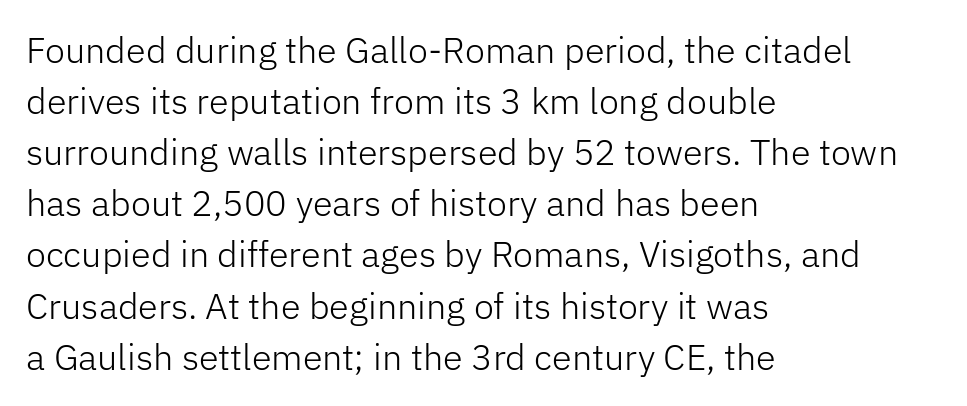
The font family rendered here belongs to the sans-serif group. The line-height multiplier appears to be the usual default. Tracking value appears to be zero — textbook default spacing. Character widths vary here, with narrow letters taking less room than wide ones. Every row of glyphs begins at an identical x-position on the left.
